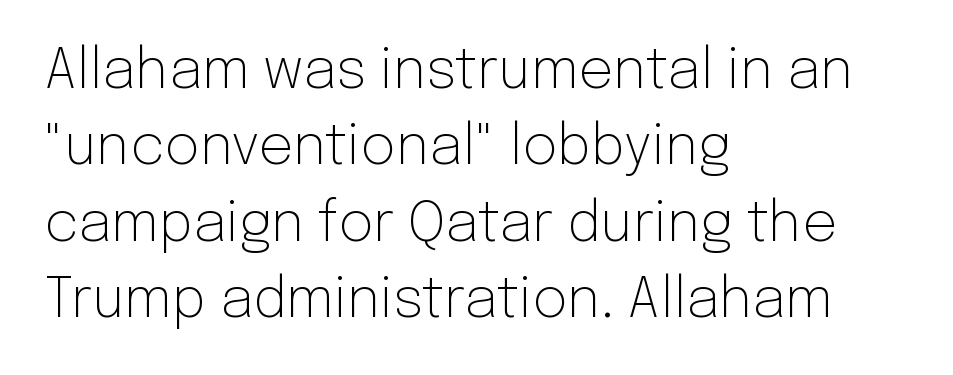
Q: Is the text bold? A: No.
Q: Is the text italic (slanted)? A: No, it is upright.
Q: Is the typeface a serif or a sans-serif typeface? A: Sans-serif.
Q: Is the text underlined? A: No.
Q: How is the paragraph aligned? A: Left-aligned.
Q: Is the spacing between letters normal or unusually wide? A: Normal.
Q: Is the spacing between lines tight, normal or loose? A: Normal.
Q: Width (condensed, normal, or wide)? A: Normal.
Q: Stroke contrast? A: Low.
Q: x-height? A: Medium.
Q: Monospaced? A: No.
